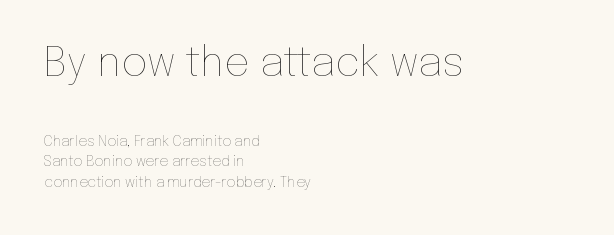
{"italic": "no", "bold": "no", "weight": "thin", "width": "normal", "stroke_contrast": "low", "x_height": "medium", "monospaced": "no", "underline": "no", "align": "left", "line_spacing": "normal", "line_spacing_ratio": 1.45, "letter_spacing": "normal", "letter_spacing_em": 0.0, "larger_block": "first", "size_ratio": 2.86, "glyph_px": 40}
